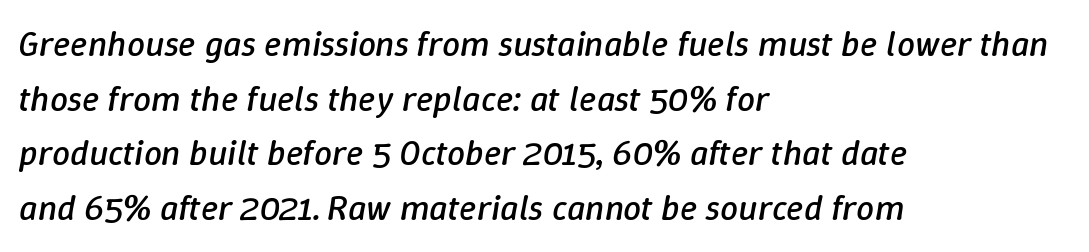
The passage shown is not bold in any degree. Posture: slanted. Do the characters align in a grid? No, the font is proportional. These lines stack with their left ends in a neat column. Descenders are the only things crossing below the line. Compared with typical paragraphs, the rows here are spaced about the same.
